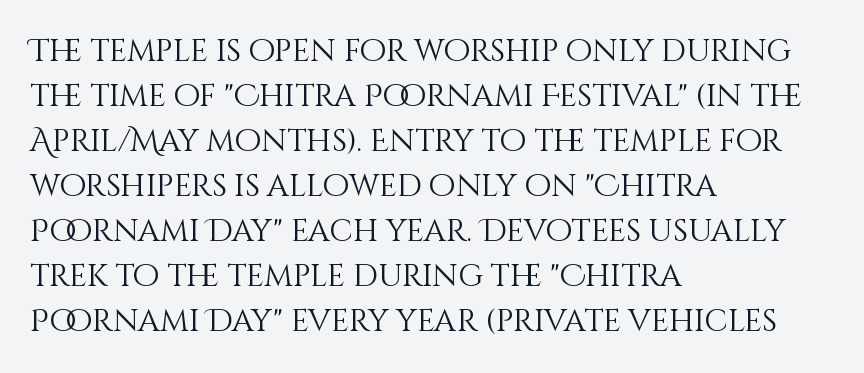
{"italic": "no", "bold": "no", "weight": "light", "width": "normal", "stroke_contrast": "medium", "x_height": "large", "monospaced": "no", "underline": "no", "align": "left", "line_spacing": "normal", "line_spacing_ratio": 1.45, "letter_spacing": "normal", "letter_spacing_em": 0.0, "glyph_px": 31}
